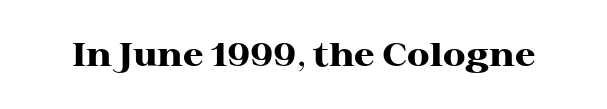
These words are printed bold, with thick strokes throughout. Ordinary non-slanted type is in use. Letter spacing: default. Think of a printed novel: that variable character pitch is what you see here. Plain, unruled lines of type.
